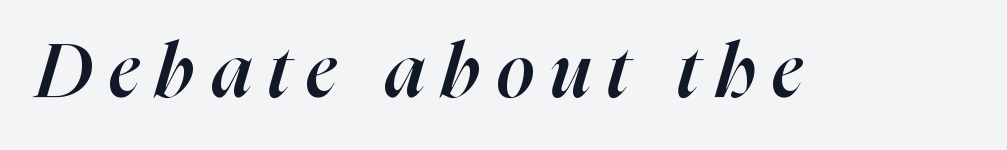
{"italic": "yes", "lean": "right", "slant_degrees": 16, "bold": "semi", "weight": "semibold", "width": "normal", "stroke_contrast": "high", "x_height": "medium", "monospaced": "no", "underline": "no", "letter_spacing": "wide", "letter_spacing_em": 0.22, "glyph_px": 75}
